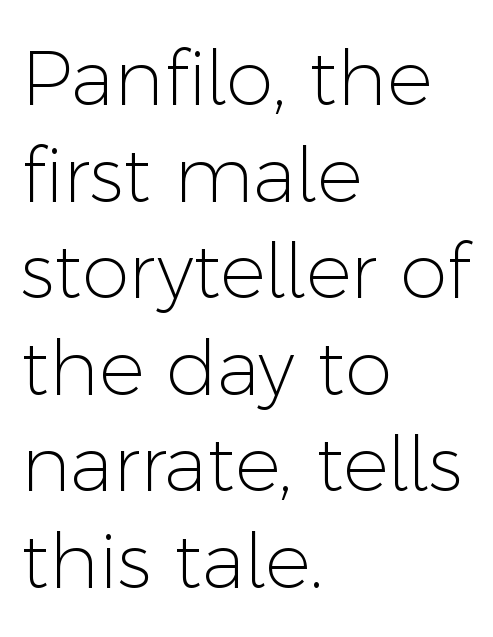
{"serif": "no", "italic": "no", "bold": "no", "weight": "light", "width": "normal", "stroke_contrast": "low", "x_height": "medium", "monospaced": "no", "underline": "no", "align": "left", "line_spacing": "normal", "line_spacing_ratio": 1.27, "letter_spacing": "normal", "letter_spacing_em": 0.0, "glyph_px": 76}
